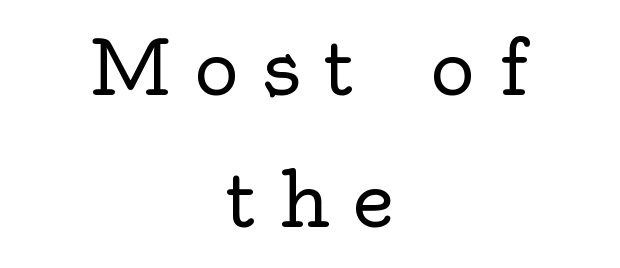
Has an underline been added? It has not. Characters remain perfectly vertical along every line. Both edges are ragged and mirror each other, which tells us the setting is centered. Little horizontal feet cap the strokes, marking this as serif type. Stems and bowls with no extra thickness — not bold. Students, note that the glyphs here are deliberately spaced far apart.
